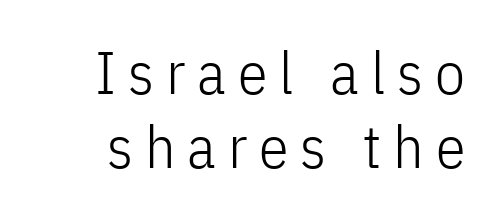
Characters follow at a spacing far wider than the type designer built in. Are there feet on the stems? There aren't — it's a sans. Type without underlining. Upright lettering throughout. Letters have the restrained weight of plain body copy at most. Here the designer chose a conventional face with non-uniform glyph widths.
